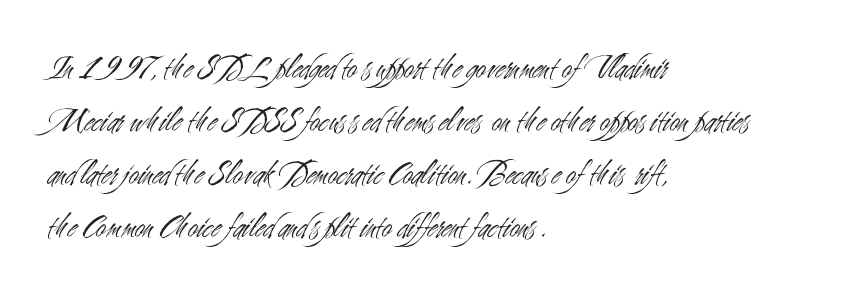
I'd call this a sans setting — the letters go barefoot. Descenders hang freely into open space. These lines are rendered in a variable-pitch font. The tracking reads as untouched default to a designer's eye. A student would call this left alignment; a typographer would say flush left, rag right.
